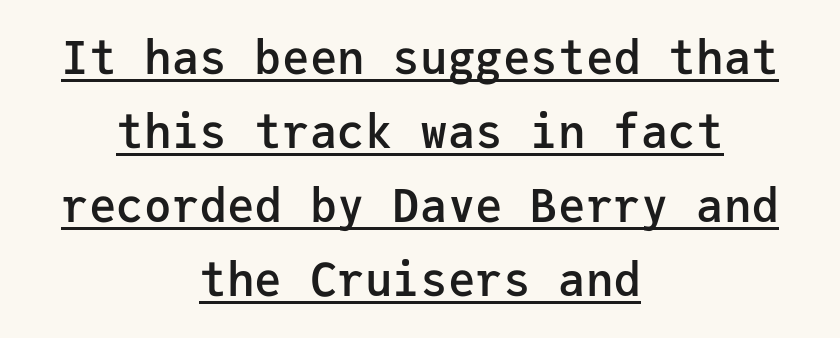
Q: Is the text bold? A: Semi-bold.
Q: Is the text italic (slanted)? A: No, it is upright.
Q: Is the typeface a serif or a sans-serif typeface? A: Sans-serif.
Q: Is the text underlined? A: Yes.
Q: How is the paragraph aligned? A: Centered.
Q: Is the spacing between letters normal or unusually wide? A: Normal.
Q: Is the spacing between lines tight, normal or loose? A: Normal.
Q: Width (condensed, normal, or wide)? A: Normal.
Q: Stroke contrast? A: Low.
Q: x-height? A: Medium.
Q: Monospaced? A: Yes.
